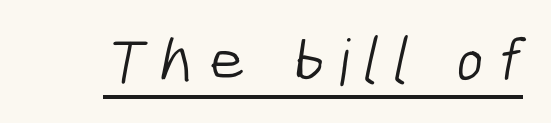
{"serif": "no", "bold": "no", "weight": "light", "width": "condensed", "stroke_contrast": "low", "x_height": "medium", "monospaced": "no", "underline": "yes", "letter_spacing": "wide", "letter_spacing_em": 0.23, "glyph_px": 64}
